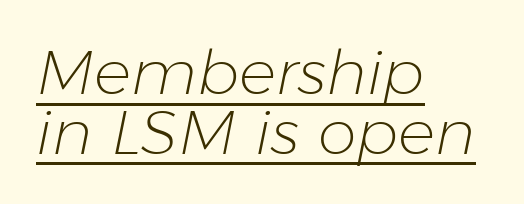
Q: Is the text bold? A: No.
Q: Is the text italic (slanted)? A: Yes, it leans right by about 11 degrees.
Q: Is the text underlined? A: Yes.
Q: How is the paragraph aligned? A: Left-aligned.
Q: Is the spacing between letters normal or unusually wide? A: Normal.
Q: Is the spacing between lines tight, normal or loose? A: Tight.
Q: Width (condensed, normal, or wide)? A: Normal.
Q: Stroke contrast? A: Low.
Q: x-height? A: Medium.
Q: Monospaced? A: No.
